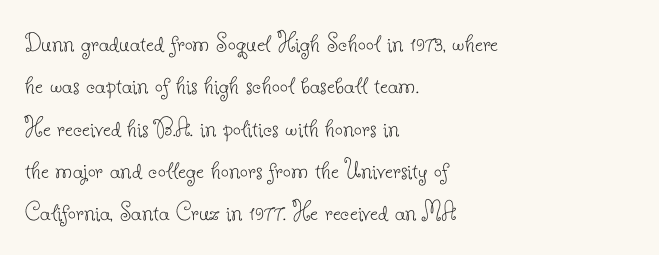
In CSS terms this would be text-align: left. The letters look calm and open, with moderate or lighter stems. The vertical gap from one line to the next is medium. Little horizontal feet cap the strokes, marking this as serif type.
